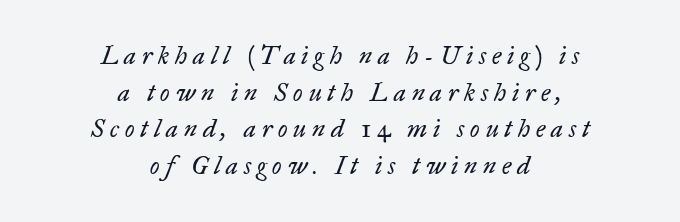
Inter-character spacing is expanded well beyond the font's built-in metrics. Any mark beneath the type? The region is blank. Line spacing here is normal. Notice how the passage keeps no hard edge, just a central spine. The specimen reads as italic at a glance.
